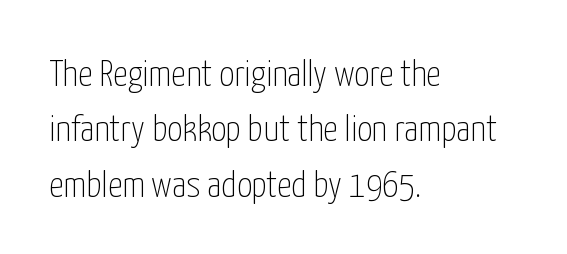
{"serif": "no", "italic": "no", "bold": "no", "weight": "thin", "width": "condensed", "stroke_contrast": "low", "x_height": "medium", "monospaced": "no", "underline": "no", "align": "left", "line_spacing": "normal", "line_spacing_ratio": 1.5, "letter_spacing": "normal", "letter_spacing_em": 0.0, "glyph_px": 37}
